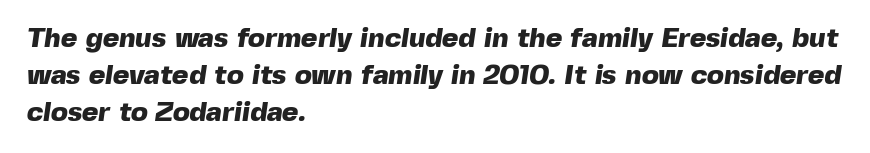
The image shows 28 px heavy sans-serif type; set left-aligned, normal line spacing (1.32x), normal letter spacing, not underlined; a medium x-height.
